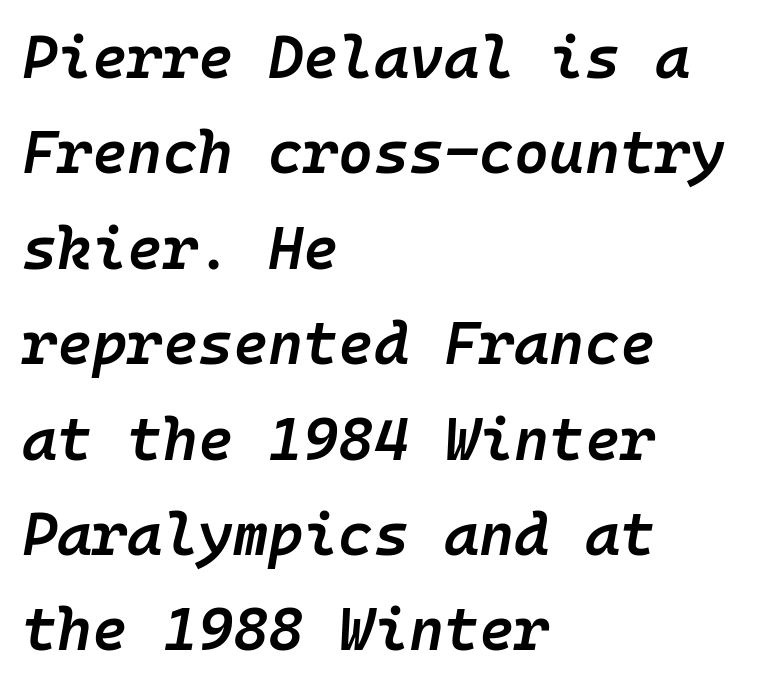
{"italic": "yes", "lean": "right", "slant_degrees": 10, "bold": "semi", "weight": "semibold", "width": "normal", "stroke_contrast": "low", "x_height": "medium", "monospaced": "yes", "underline": "no", "align": "left", "line_spacing": "normal", "line_spacing_ratio": 1.59, "letter_spacing": "normal", "letter_spacing_em": 0.0, "glyph_px": 60}
